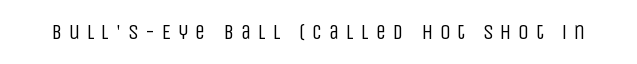
{"italic": "no", "bold": "no", "underline": "no", "letter_spacing": "wide", "letter_spacing_em": 0.32, "glyph_px": 21}
